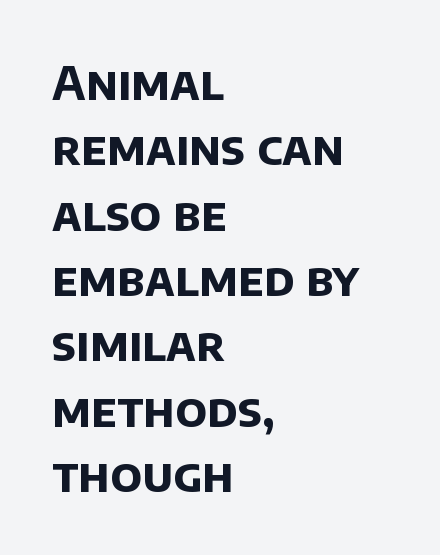
The image shows 46 px bold sans-serif type; set left-aligned, normal line spacing (1.42x), normal letter spacing, not underlined; low stroke contrast and a large x-height.
